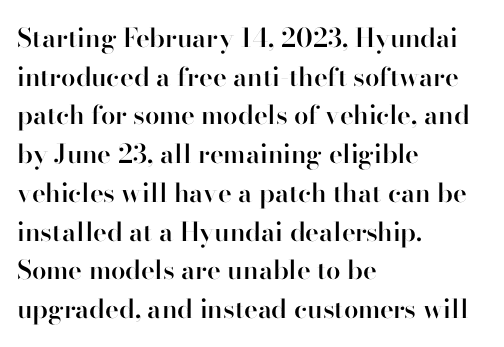
The image shows 26 px text type, upright; set left-aligned, normal line spacing (1.49x), normal letter spacing, not underlined.
